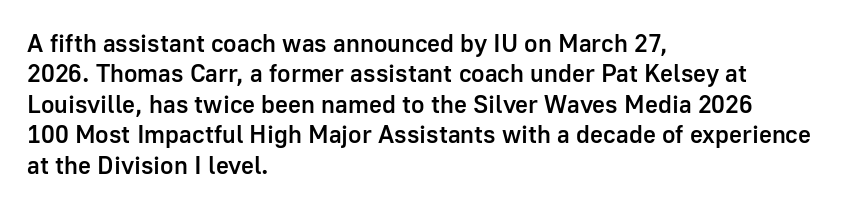
Q: Is the text bold? A: Semi-bold.
Q: Is the text italic (slanted)? A: No, it is upright.
Q: Is the text underlined? A: No.
Q: How is the paragraph aligned? A: Left-aligned.
Q: Is the spacing between letters normal or unusually wide? A: Normal.
